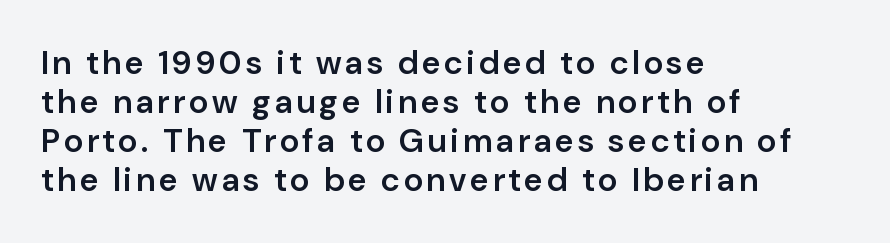
{"serif": "no", "italic": "no", "bold": "semi", "weight": "semibold", "width": "normal", "stroke_contrast": "low", "x_height": "medium", "monospaced": "no", "underline": "no", "align": "left", "line_spacing_ratio": 1.18, "glyph_px": 33}
